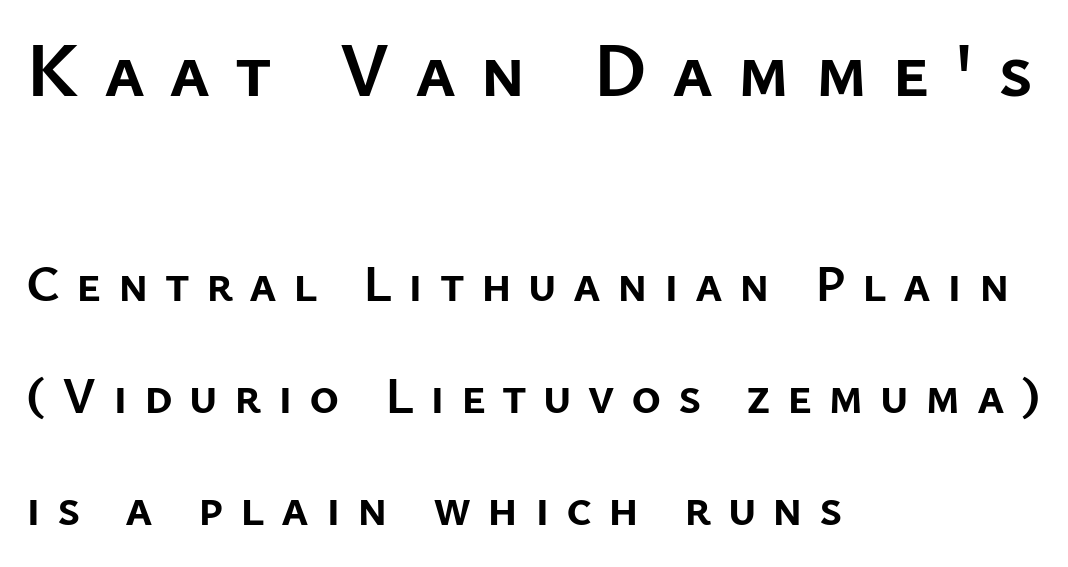
The image shows 76 px semibold sans-serif type, upright; set left-aligned, loose line spacing (2.2x), unusually wide letter spacing (+0.32 em), not underlined; the first (top) block is 1.49x larger; low stroke contrast and a medium x-height.
